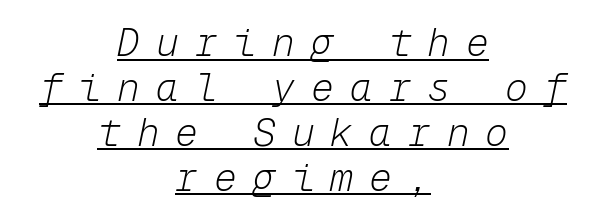
{"italic": "yes", "lean": "right", "slant_degrees": 12, "bold": "no", "weight": "light", "width": "normal", "stroke_contrast": "low", "x_height": "medium", "monospaced": "yes", "underline": "yes", "align": "center", "line_spacing_ratio": 1.18, "letter_spacing": "wide", "letter_spacing_em": 0.42, "glyph_px": 38}
